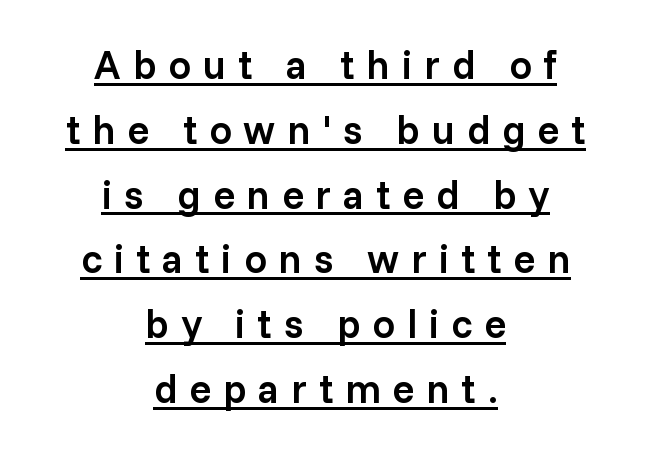
Does the leading feel generous? No, just average. Does a line run under the words? Yes, clearly. If you drew a line through each stem, it would be perfectly vertical. This rendering employs a face without finishing strokes, i.e., a sans-serif.
